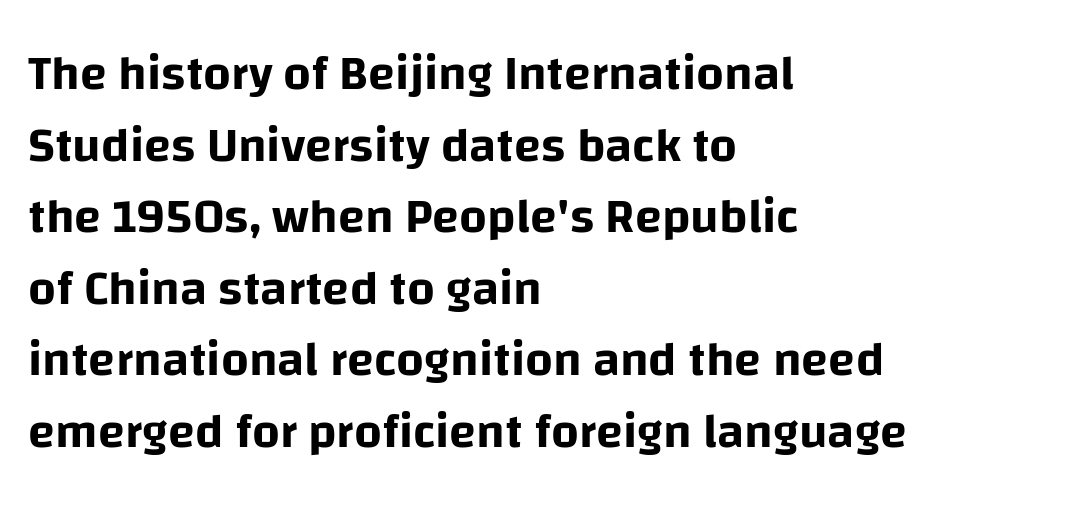
The face used here is a sans, in the tradition of grotesques and geometrics. Casual observation: everything's shoved over to the left. These lines are rendered in a variable-pitch font. Between one letter and the next there's only the usual sliver of space. In terms of posture, this sample is upright.
